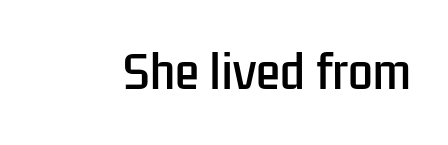
{"serif": "no", "italic": "no", "width": "condensed", "stroke_contrast": "low", "x_height": "medium", "monospaced": "no", "underline": "no", "letter_spacing": "normal", "letter_spacing_em": 0.0, "glyph_px": 44}
